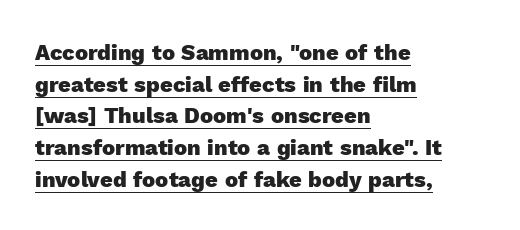
The axis of the letterforms is exactly vertical. Quick note: underline on. These lines sit exactly where default settings would place them. Each line starts at the same left margin while the right side varies. Characters follow at the spacing the type designer built in. How heavy is the stroke? Heavy — this is a bold.
